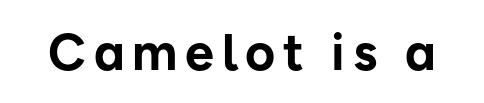
Q: Is the text bold? A: Yes.
Q: Is the text italic (slanted)? A: No, it is upright.
Q: Is the typeface a serif or a sans-serif typeface? A: Sans-serif.
Q: Is the text underlined? A: No.
Q: Width (condensed, normal, or wide)? A: Normal.
Q: Stroke contrast? A: Low.
Q: x-height? A: Medium.
Q: Monospaced? A: No.
